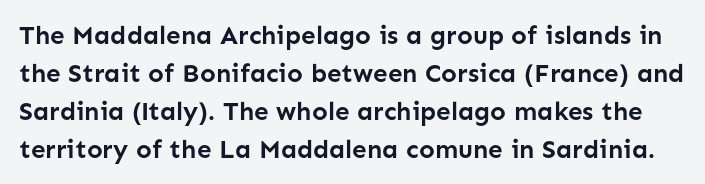
Q: Is the text bold? A: Yes.
Q: Is the text italic (slanted)? A: No, it is upright.
Q: Is the text underlined? A: No.
Q: Is the spacing between letters normal or unusually wide? A: Normal.
Q: Is the spacing between lines tight, normal or loose? A: Normal.
